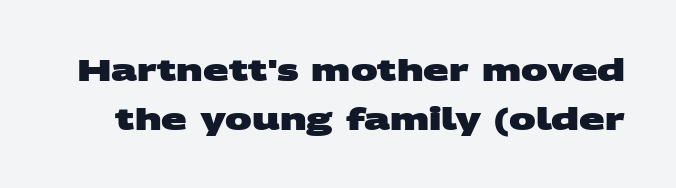
Q: Is the text bold? A: Yes.
Q: Is the typeface a serif or a sans-serif typeface? A: Sans-serif.
Q: Is the text underlined? A: No.
Q: Is the spacing between letters normal or unusually wide? A: Normal.
Q: Is the spacing between lines tight, normal or loose? A: Normal.
Q: Width (condensed, normal, or wide)? A: Wide.
Q: Stroke contrast? A: Medium.
Q: x-height? A: Large.
Q: Monospaced? A: No.
